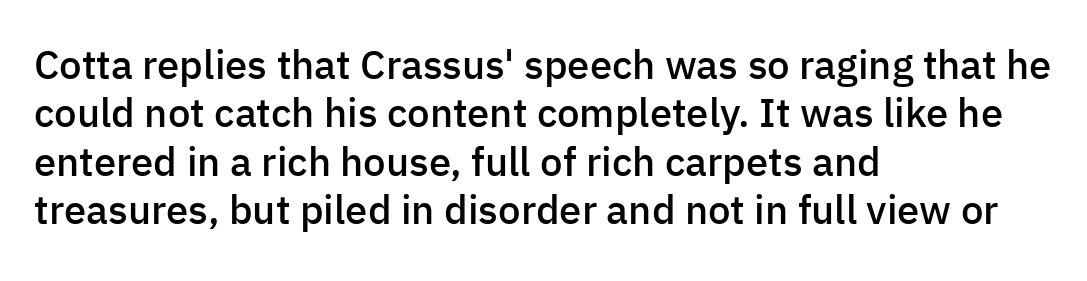
Q: Is the text bold? A: Semi-bold.
Q: Is the text italic (slanted)? A: No, it is upright.
Q: Is the typeface a serif or a sans-serif typeface? A: Sans-serif.
Q: Is the text underlined? A: No.
Q: How is the paragraph aligned? A: Left-aligned.
Q: Is the spacing between letters normal or unusually wide? A: Normal.
Q: Width (condensed, normal, or wide)? A: Normal.
Q: Stroke contrast? A: Low.
Q: x-height? A: Medium.
Q: Monospaced? A: No.
